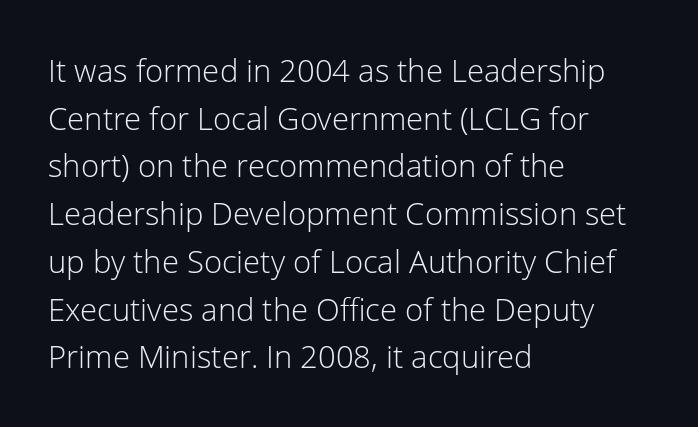
Q: Is the text bold? A: No.
Q: Is the text italic (slanted)? A: No, it is upright.
Q: Is the typeface a serif or a sans-serif typeface? A: Sans-serif.
Q: Is the text underlined? A: No.
Q: How is the paragraph aligned? A: Left-aligned.
Q: Is the spacing between letters normal or unusually wide? A: Normal.
Q: Is the spacing between lines tight, normal or loose? A: Normal.
Q: Width (condensed, normal, or wide)? A: Normal.
Q: Stroke contrast? A: Low.
Q: x-height? A: Medium.
Q: Monospaced? A: No.
